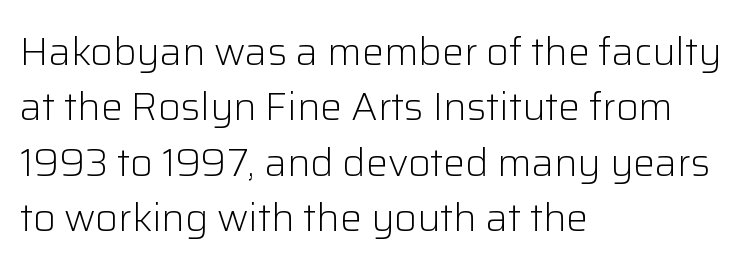
The image shows 39 px light sans-serif type, upright; set left-aligned, normal line spacing (1.42x), normal letter spacing, not underlined; low stroke contrast and a medium x-height.
